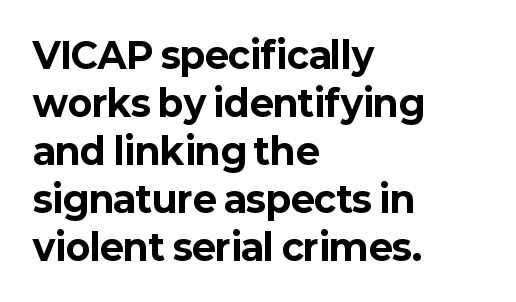
{"serif": "no", "italic": "no", "bold": "yes", "weight": "bold", "width": "normal", "stroke_contrast": "low", "x_height": "medium", "monospaced": "no", "underline": "no", "align": "left", "line_spacing": "normal", "line_spacing_ratio": 1.33, "letter_spacing": "normal", "letter_spacing_em": 0.0, "glyph_px": 36}
